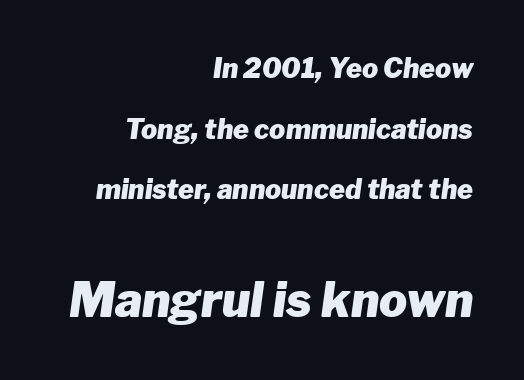
{"italic": "yes", "lean": "right", "slant_degrees": 8, "bold": "yes", "weight": "heavy", "width": "normal", "stroke_contrast": "low", "x_height": "medium", "monospaced": "no", "underline": "no", "align": "right", "line_spacing": "loose", "line_spacing_ratio": 2.25, "letter_spacing": "normal", "letter_spacing_em": 0.0, "larger_block": "second", "size_ratio": 1.74, "glyph_px": 47}
